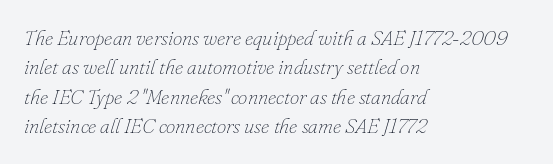
Q: Is the text bold? A: No.
Q: Is the text italic (slanted)? A: Yes, it leans right by about 16 degrees.
Q: Is the text underlined? A: No.
Q: How is the paragraph aligned? A: Left-aligned.
Q: Is the spacing between letters normal or unusually wide? A: Normal.
Q: Is the spacing between lines tight, normal or loose? A: Normal.
